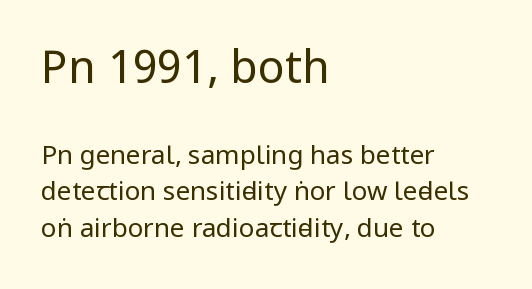
Q: Is the text bold? A: No.
Q: Is the text italic (slanted)? A: No, it is upright.
Q: Is the typeface a serif or a sans-serif typeface? A: Sans-serif.
Q: Is the text underlined? A: No.
Q: How is the paragraph aligned? A: Left-aligned.
Q: Is the spacing between letters normal or unusually wide? A: Normal.
Q: Is the spacing between lines tight, normal or loose? A: Normal.
Q: Which block of text is set in a larger size, the first (top) or the second (bottom)? A: The first (top) one.
Q: Width (condensed, normal, or wide)? A: Condensed.
Q: Stroke contrast? A: Low.
Q: x-height? A: Large.
Q: Monospaced? A: No.
